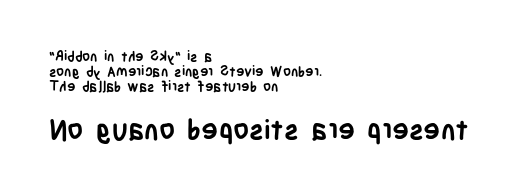
The image shows 28 px semibold, condensed sans-serif type, upright; set left-aligned, tight line spacing (1.07x), normal letter spacing, not underlined; the second (bottom) block is 2.0x larger; low stroke contrast and a large x-height.
